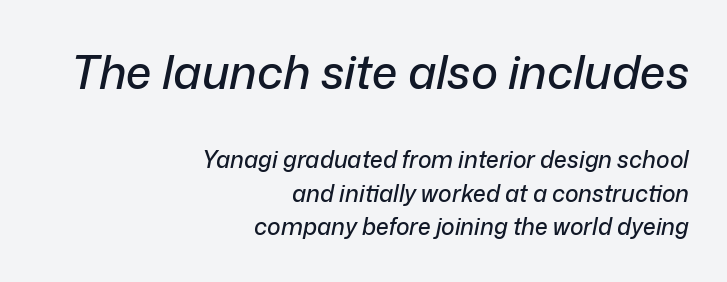
{"italic": "yes", "lean": "right", "slant_degrees": 12, "width": "normal", "stroke_contrast": "low", "x_height": "medium", "monospaced": "no", "underline": "no", "align": "right", "line_spacing": "normal", "line_spacing_ratio": 1.46, "letter_spacing": "normal", "letter_spacing_em": 0.0, "larger_block": "first", "size_ratio": 2.0, "glyph_px": 46}
